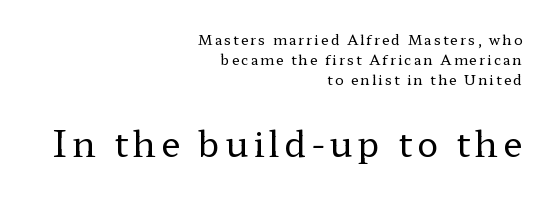
{"serif": "yes", "italic": "no", "bold": "no", "weight": "regular", "width": "wide", "stroke_contrast": "low", "x_height": "medium", "monospaced": "no", "underline": "no", "align": "right", "line_spacing": "normal", "line_spacing_ratio": 1.43, "larger_block": "second", "size_ratio": 2.5, "glyph_px": 35}
